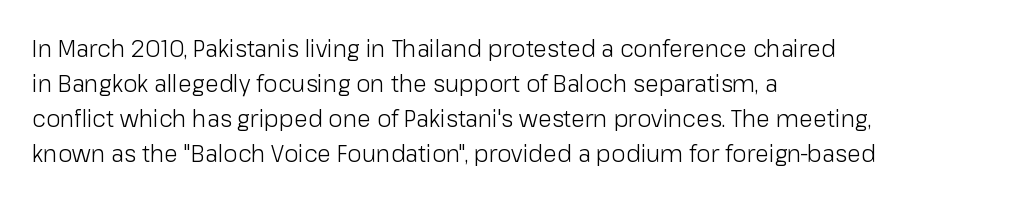
Weight: not bold — regular or lighter. The typesetter chose a ragged-right arrangement here. Each new line begins a customary step beneath the previous one. You could call the tracking neutral — neither tight nor loose. Only glyphs here, with clear space below each row. You can tell it's not italic because the verticals are truly vertical.
